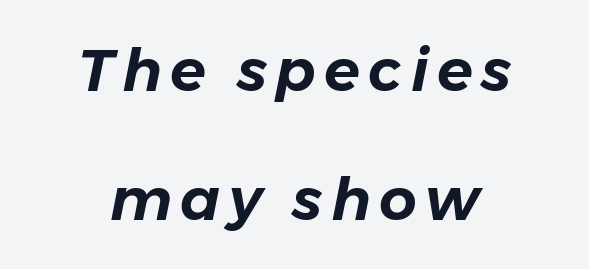
The whole block is typeset with a tilt. Rows of type keep a wide berth in the vertical direction. The text block is weighted toward neither margin, spreading evenly from the middle. The specimen omits any rule beneath the text block's lines. Do the characters align in a grid? No, the font is proportional.
